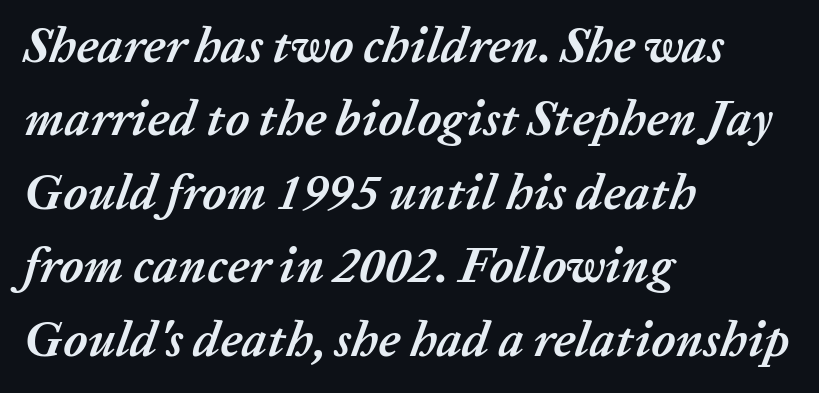
The image shows 50 px semibold type, italic (leaning right); set left-aligned, normal line spacing (1.47x), normal letter spacing, not underlined; low stroke contrast and a medium x-height.
